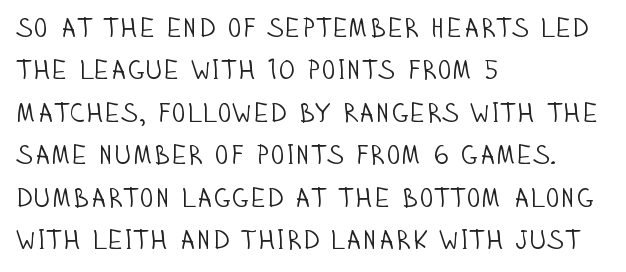
The image shows 27 px text type, upright; set left-aligned, normal line spacing (1.57x), normal letter spacing, not underlined.
